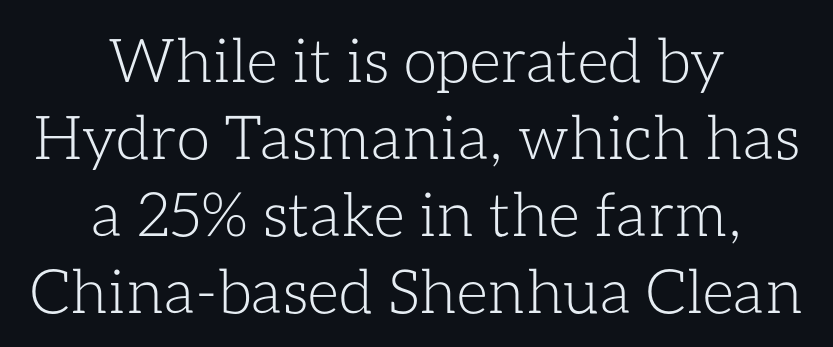
Q: Is the text bold? A: No.
Q: Is the text italic (slanted)? A: No, it is upright.
Q: Is the text underlined? A: No.
Q: How is the paragraph aligned? A: Centered.
Q: Is the spacing between letters normal or unusually wide? A: Normal.
Q: Is the spacing between lines tight, normal or loose? A: Normal.
Q: Width (condensed, normal, or wide)? A: Normal.
Q: Stroke contrast? A: Low.
Q: x-height? A: Medium.
Q: Monospaced? A: No.
